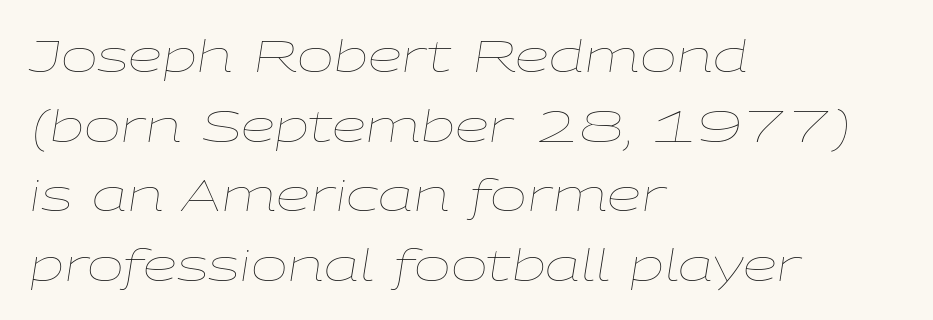
The image shows 44 px thin, wide type, italic (leaning right); set left-aligned, normal line spacing (1.58x), normal letter spacing, not underlined; low stroke contrast and a medium x-height.
